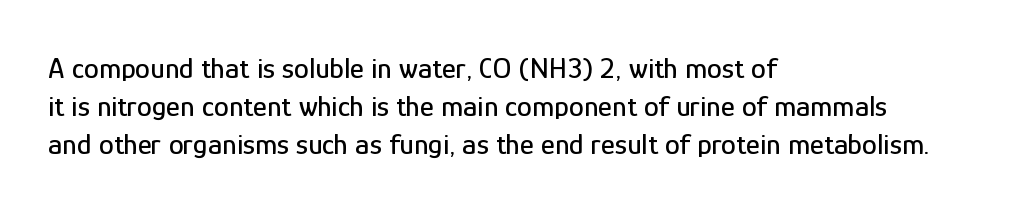
Notice how descenders clear the ascenders below comfortably — that's standard leading. Has an underline been added? It has not. The face used here is rendered with its standard letterfit. Font category for this specimen: sans-serif. Do the characters align in a grid? No, the font is proportional. The lettering holds an erect, upright posture throughout.
